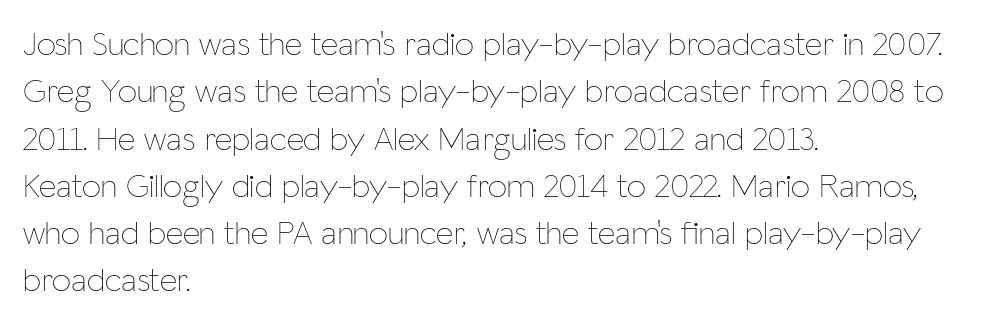
Q: Is the text bold? A: No.
Q: Is the text italic (slanted)? A: No, it is upright.
Q: Is the text underlined? A: No.
Q: How is the paragraph aligned? A: Left-aligned.
Q: Is the spacing between letters normal or unusually wide? A: Normal.
Q: Is the spacing between lines tight, normal or loose? A: Normal.
Q: Width (condensed, normal, or wide)? A: Condensed.
Q: Stroke contrast? A: Low.
Q: x-height? A: Medium.
Q: Monospaced? A: No.
